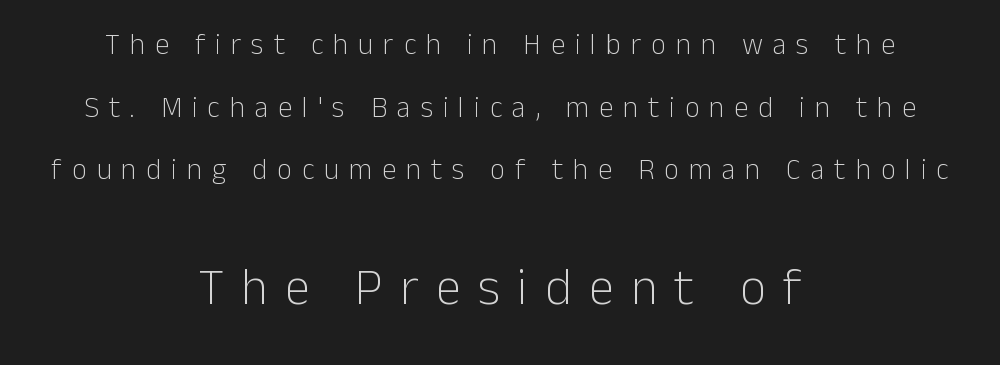
Q: Is the text bold? A: No.
Q: Is the text italic (slanted)? A: No, it is upright.
Q: Is the typeface a serif or a sans-serif typeface? A: Sans-serif.
Q: Is the text underlined? A: No.
Q: How is the paragraph aligned? A: Centered.
Q: Is the spacing between letters normal or unusually wide? A: Unusually wide.
Q: Is the spacing between lines tight, normal or loose? A: Loose.
Q: Which block of text is set in a larger size, the first (top) or the second (bottom)? A: The second (bottom) one.
Q: Width (condensed, normal, or wide)? A: Normal.
Q: Stroke contrast? A: Low.
Q: x-height? A: Medium.
Q: Monospaced? A: No.
